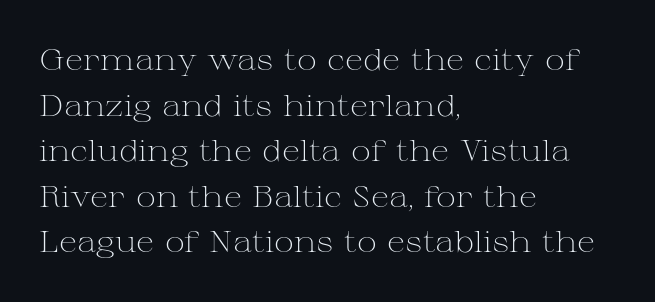
Q: Is the text bold? A: No.
Q: Is the text italic (slanted)? A: No, it is upright.
Q: Is the typeface a serif or a sans-serif typeface? A: Serif.
Q: Is the text underlined? A: No.
Q: How is the paragraph aligned? A: Left-aligned.
Q: Is the spacing between letters normal or unusually wide? A: Normal.
Q: Is the spacing between lines tight, normal or loose? A: Normal.
Q: Width (condensed, normal, or wide)? A: Wide.
Q: Stroke contrast? A: Medium.
Q: x-height? A: Medium.
Q: Monospaced? A: No.
